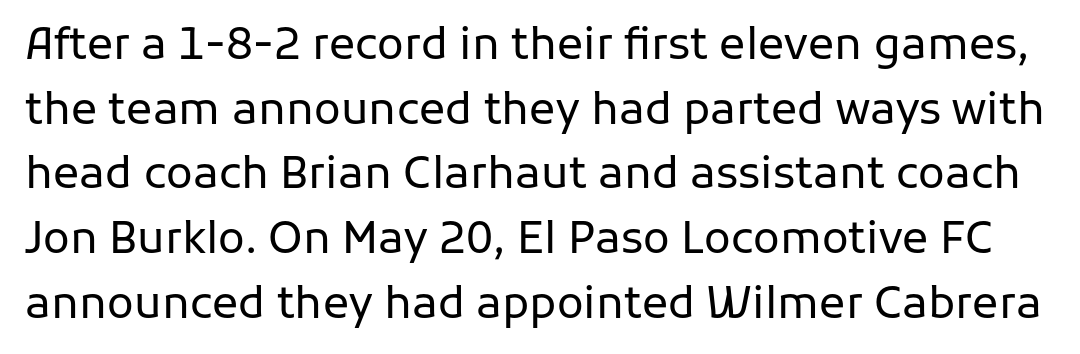
The image shows 44 px regular-weight sans-serif type, upright; set normal line spacing (1.47x), normal letter spacing, not underlined; low stroke contrast and a medium x-height.
